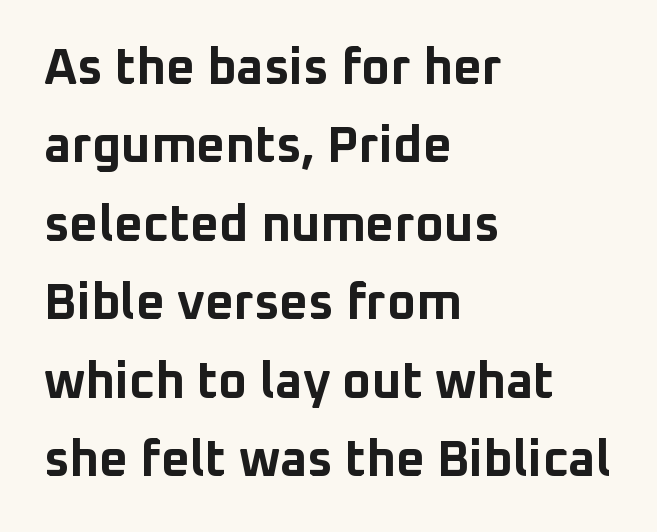
Check under the words: just untouched page. Do the characters align in a grid? No, the font is proportional. Does the weight exceed regular? Yes, all the way to bold. A typesetter would call this leading conventional body-copy spacing. The tracking reads as untouched default to a designer's eye. Check where the strokes stop: nothing finishes them off — pure sans.
